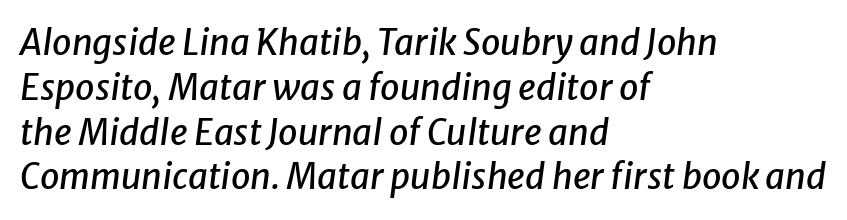
Q: Is the text italic (slanted)? A: Yes, it leans right by about 8 degrees.
Q: Is the text underlined? A: No.
Q: How is the paragraph aligned? A: Left-aligned.
Q: Is the spacing between letters normal or unusually wide? A: Normal.
Q: Is the spacing between lines tight, normal or loose? A: Normal.
Q: Width (condensed, normal, or wide)? A: Normal.
Q: Stroke contrast? A: Low.
Q: x-height? A: Medium.
Q: Monospaced? A: No.
